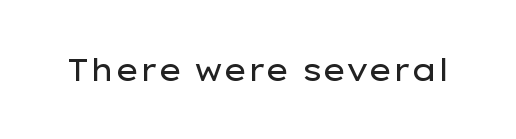
The image shows 31 px regular-weight, wide sans-serif type, upright; set normal letter spacing, not underlined; low stroke contrast and a medium x-height.
